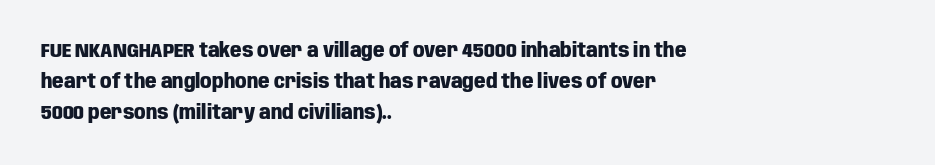
The image shows 20 px bold type, upright; set left-aligned, normal line spacing (1.54x), normal letter spacing, not underlined.
